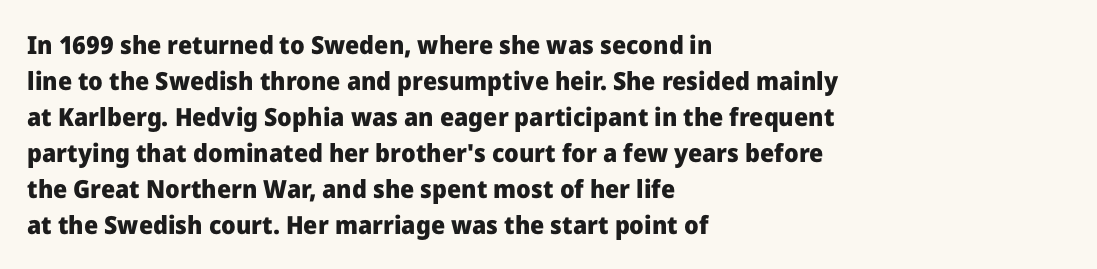
Q: Is the text bold? A: Yes.
Q: Is the text italic (slanted)? A: No, it is upright.
Q: Is the text underlined? A: No.
Q: How is the paragraph aligned? A: Left-aligned.
Q: Is the spacing between letters normal or unusually wide? A: Normal.
Q: Is the spacing between lines tight, normal or loose? A: Normal.
